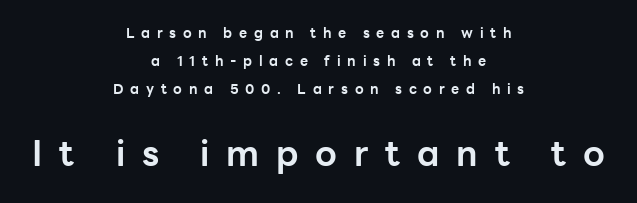
{"serif": "no", "italic": "no", "bold": "yes", "weight": "bold", "width": "normal", "stroke_contrast": "low", "x_height": "medium", "monospaced": "no", "underline": "no", "align": "center", "line_spacing": "loose", "line_spacing_ratio": 2.01, "letter_spacing": "wide", "letter_spacing_em": 0.48, "larger_block": "second", "size_ratio": 2.5, "glyph_px": 35}
